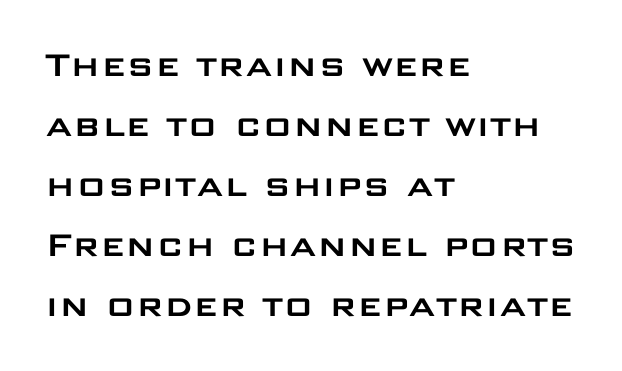
{"serif": "no", "italic": "no", "width": "wide", "stroke_contrast": "low", "x_height": "large", "monospaced": "no", "underline": "no", "align": "left", "line_spacing": "normal", "line_spacing_ratio": 1.5, "letter_spacing": "normal", "letter_spacing_em": 0.0, "glyph_px": 40}
